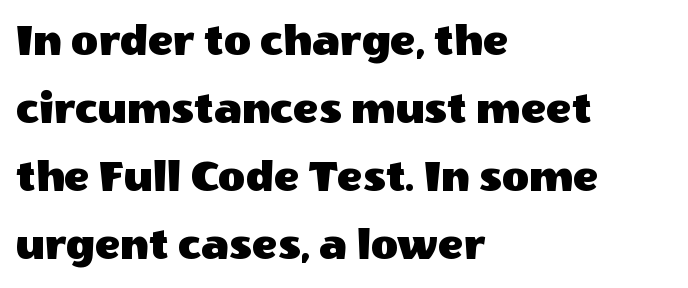
Compared with a centered layout, this one pins lines to the left instead. The font's upright variant was chosen for this text. The designer went with a sans here, leaving each stem footless. Words appear dense and cohesive because spacing is normal. This sample has the flowing, uneven cadence of proportional lettering.
